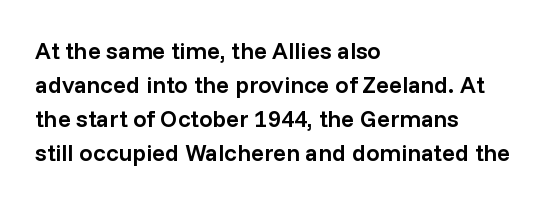
Does the weight exceed regular? Yes, but only to semibold. The glyphs are unaccompanied by any horizontal stroke below them. Line starts are locked; line ends wander. Leading: standard.
